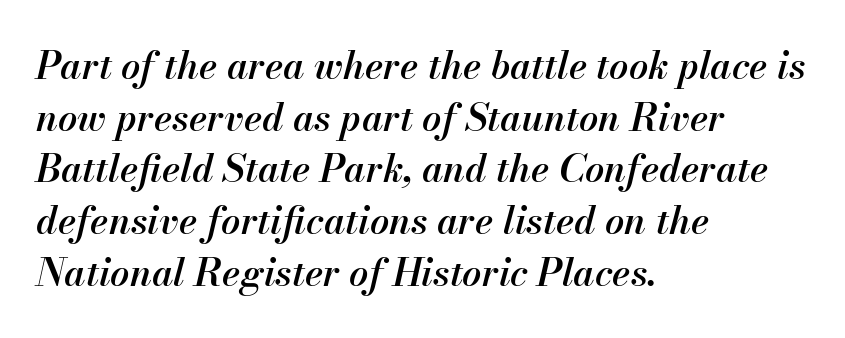
Q: Is the text bold? A: Semi-bold.
Q: Is the text italic (slanted)? A: Yes, it leans right by about 13 degrees.
Q: Is the text underlined? A: No.
Q: How is the paragraph aligned? A: Left-aligned.
Q: Is the spacing between letters normal or unusually wide? A: Normal.
Q: Is the spacing between lines tight, normal or loose? A: Normal.
Q: Width (condensed, normal, or wide)? A: Normal.
Q: Stroke contrast? A: Medium.
Q: x-height? A: Small.
Q: Monospaced? A: No.
